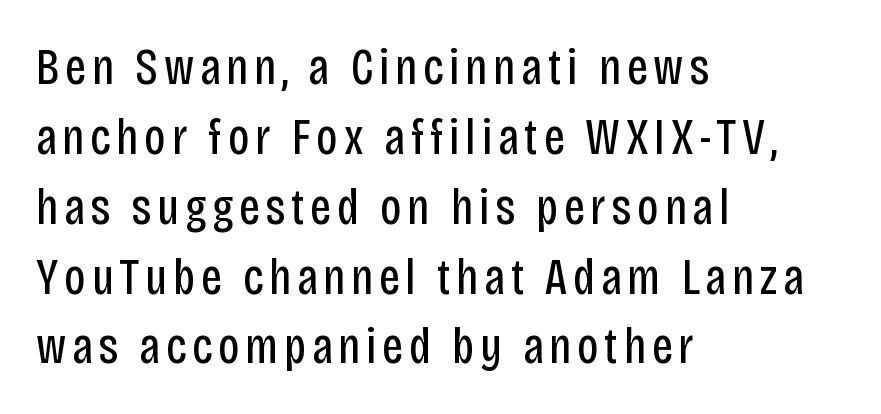
Character widths vary here, with narrow letters taking less room than wide ones. Unlike italic type, these characters show no tilt at all. Line beginnings align vertically; line endings do not. Each letter's strokes conclude bluntly, with no projecting serifs. Check the space under the baseline: it is left empty. Does the leading feel generous? No, just average.
